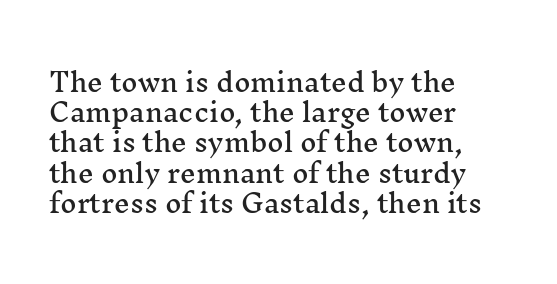
The image shows 25 px text type, upright; set left-aligned, line spacing 1.21x, normal letter spacing, not underlined.
